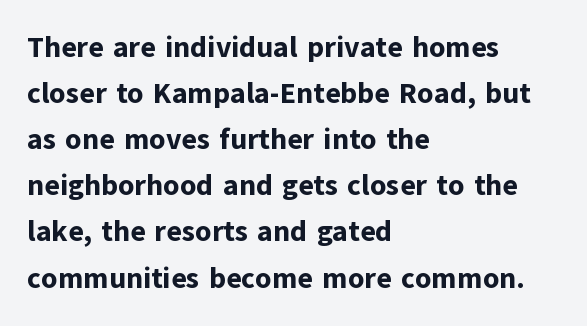
{"serif": "no", "italic": "no", "bold": "yes", "weight": "bold", "width": "normal", "stroke_contrast": "low", "x_height": "medium", "monospaced": "no", "underline": "no", "align": "left", "line_spacing": "normal", "line_spacing_ratio": 1.59, "letter_spacing": "normal", "letter_spacing_em": 0.0, "glyph_px": 29}
